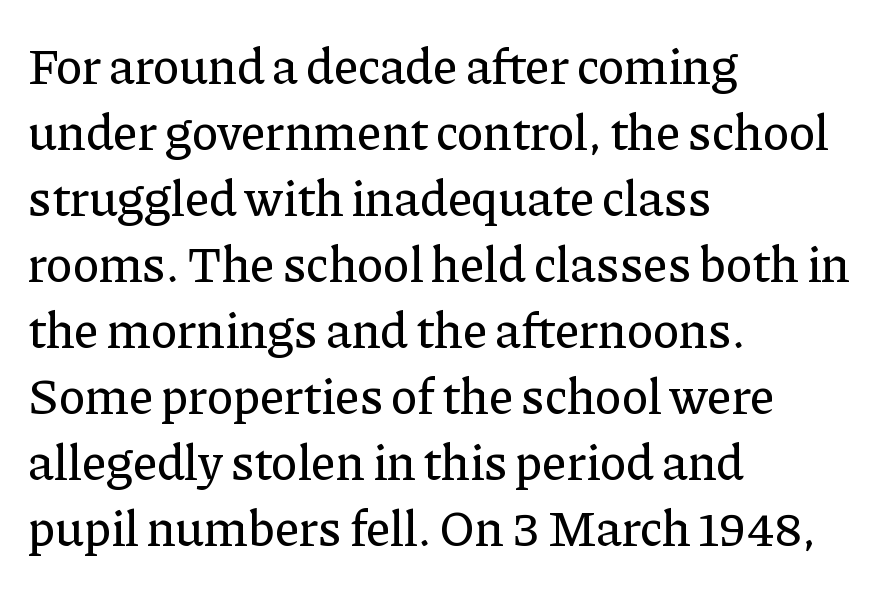
The image shows 50 px serif type, upright; set left-aligned, normal line spacing (1.32x), normal letter spacing, not underlined; low stroke contrast and a medium x-height.
